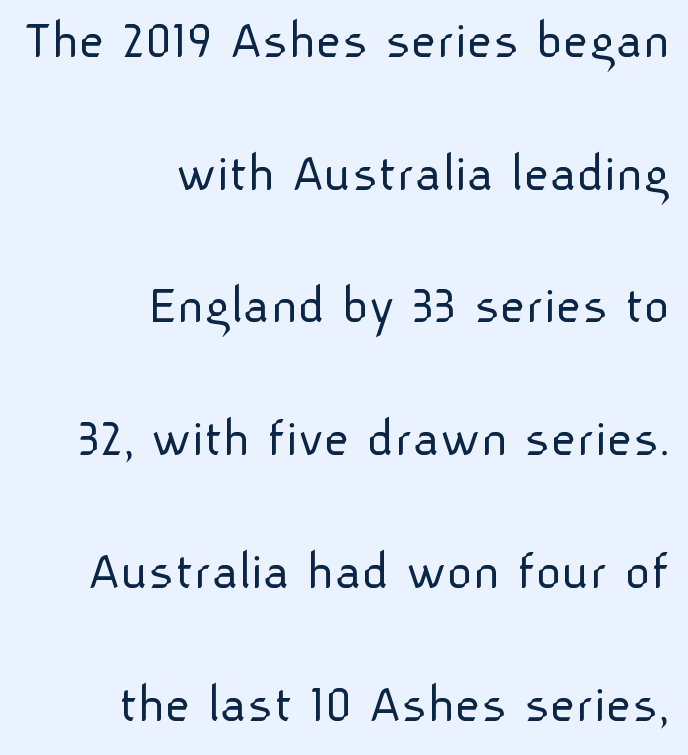
{"serif": "no", "italic": "no", "bold": "no", "weight": "light", "width": "normal", "stroke_contrast": "low", "x_height": "medium", "monospaced": "no", "underline": "no", "align": "right", "line_spacing": "loose", "line_spacing_ratio": 2.37, "letter_spacing": "normal", "letter_spacing_em": 0.0, "glyph_px": 56}
